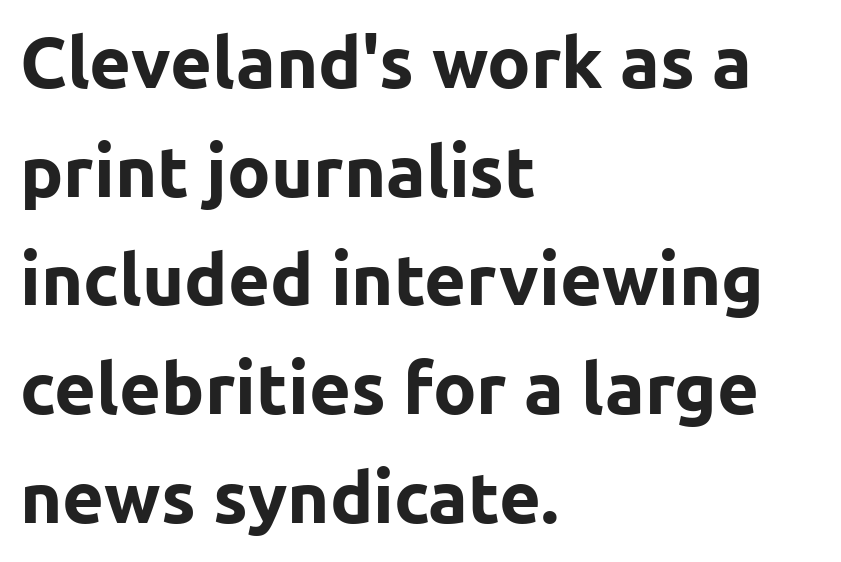
Q: Is the text bold? A: Yes.
Q: Is the text italic (slanted)? A: No, it is upright.
Q: Is the typeface a serif or a sans-serif typeface? A: Sans-serif.
Q: Is the text underlined? A: No.
Q: How is the paragraph aligned? A: Left-aligned.
Q: Is the spacing between letters normal or unusually wide? A: Normal.
Q: Is the spacing between lines tight, normal or loose? A: Normal.
Q: Width (condensed, normal, or wide)? A: Normal.
Q: Stroke contrast? A: Low.
Q: x-height? A: Medium.
Q: Monospaced? A: No.
